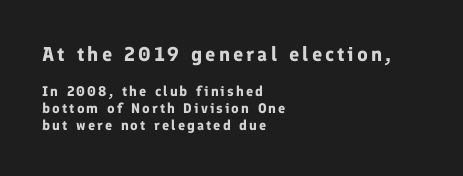
Caption: bold face, heavy strokes. Has an underline been added? It has not. A classic flush-left, rag-right setting is used for this passage. Do the letters lean? They stand straight. Top chunk: large. Bottom chunk: small.
